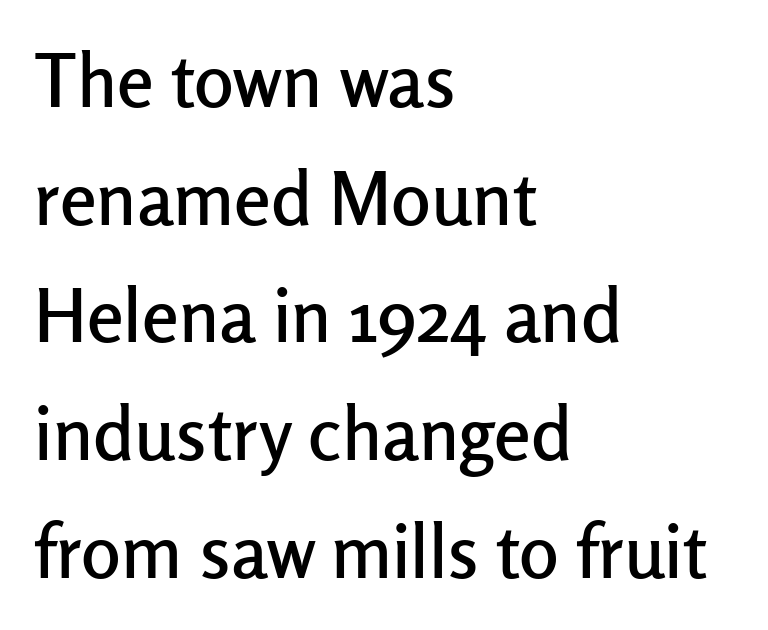
{"serif": "no", "italic": "no", "width": "normal", "stroke_contrast": "low", "x_height": "medium", "monospaced": "no", "underline": "no", "align": "left", "line_spacing": "normal", "line_spacing_ratio": 1.59, "letter_spacing": "normal", "letter_spacing_em": 0.0, "glyph_px": 74}
